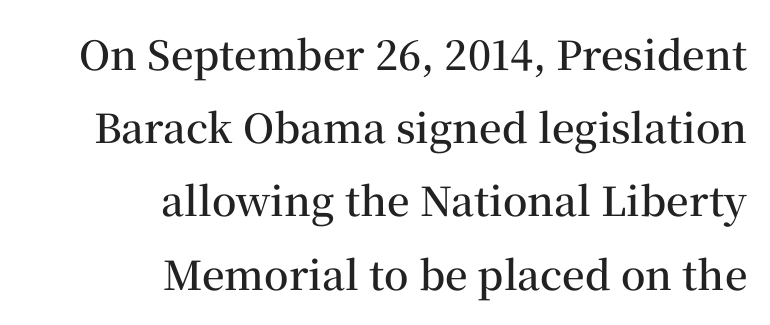
Q: Is the text bold? A: Semi-bold.
Q: Is the text italic (slanted)? A: No, it is upright.
Q: Is the typeface a serif or a sans-serif typeface? A: Serif.
Q: Is the text underlined? A: No.
Q: How is the paragraph aligned? A: Right-aligned.
Q: Is the spacing between letters normal or unusually wide? A: Normal.
Q: Width (condensed, normal, or wide)? A: Normal.
Q: Stroke contrast? A: Medium.
Q: x-height? A: Medium.
Q: Monospaced? A: No.
